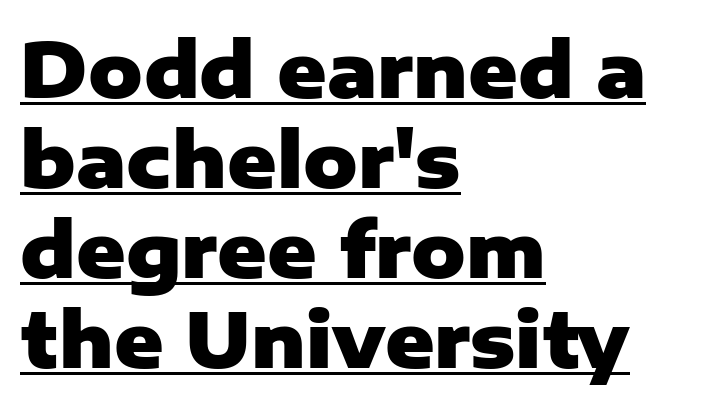
The image shows 75 px heavy sans-serif type, upright; set left-aligned, line spacing 1.2x, normal letter spacing, underlined; low stroke contrast and a medium x-height.
